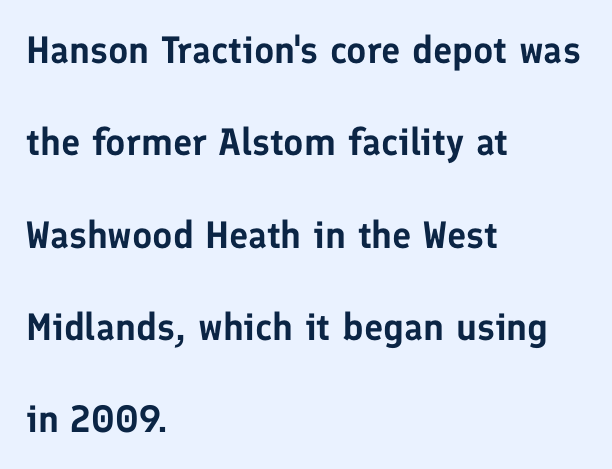
Horizontal alignment here is leftward, the default for most running prose. How would I describe the line gaps? Wide and relaxed. Words appear dense and cohesive because spacing is normal. Note the varied advance widths — an 'i' is clearly narrower than an 'm'. Nope, not italic — everything's standing straight.
